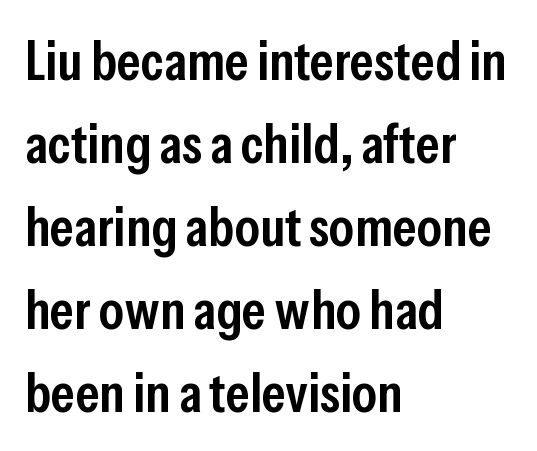
{"serif": "no", "italic": "no", "bold": "semi", "weight": "semibold", "width": "condensed", "stroke_contrast": "low", "x_height": "medium", "monospaced": "no", "underline": "no", "align": "left", "line_spacing": "normal", "line_spacing_ratio": 1.48, "letter_spacing": "normal", "letter_spacing_em": 0.0, "glyph_px": 56}
